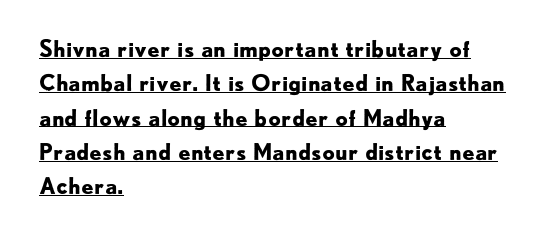
The image shows 22 px bold type, upright; set left-aligned, normal line spacing (1.56x), normal letter spacing, underlined.
